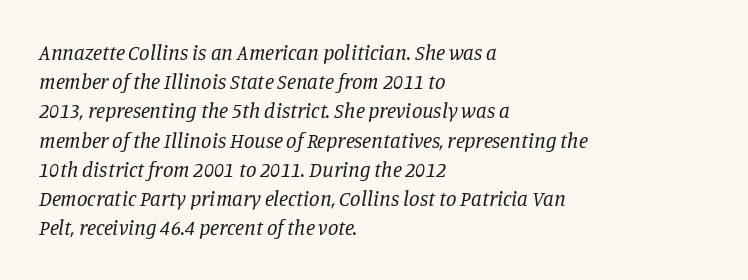
The image shows 21 px text type, italic (leaning right); set left-aligned, normal line spacing (1.39x), normal letter spacing, not underlined.
